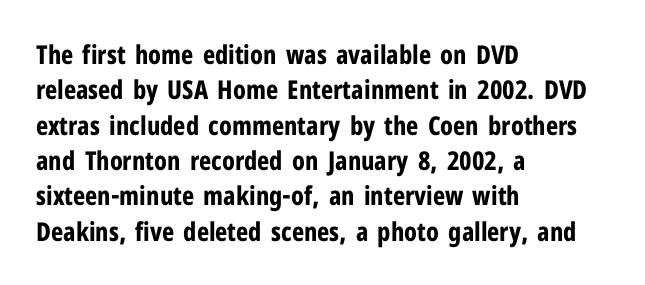
The image shows 26 px bold type, upright; set left-aligned, normal line spacing (1.36x), normal letter spacing, not underlined.
